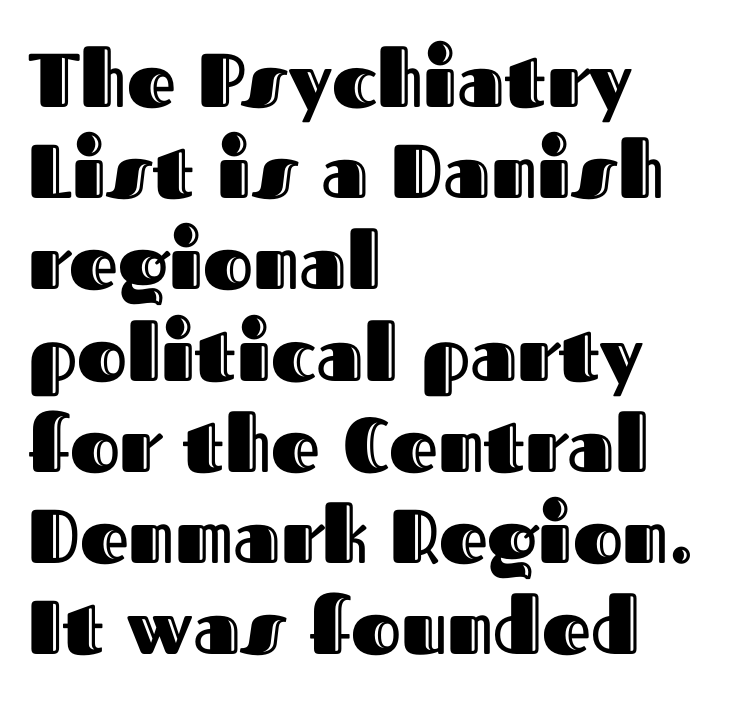
Q: Is the text italic (slanted)? A: No, it is upright.
Q: Is the text underlined? A: No.
Q: How is the paragraph aligned? A: Left-aligned.
Q: Is the spacing between letters normal or unusually wide? A: Normal.
Q: Width (condensed, normal, or wide)? A: Normal.
Q: x-height? A: Medium.
Q: Monospaced? A: No.
